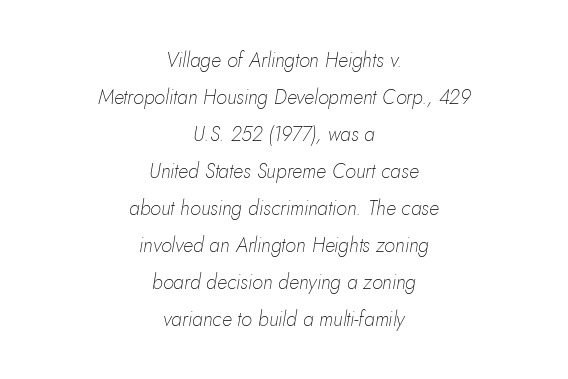
{"italic": "yes", "lean": "right", "slant_degrees": 10, "bold": "no", "underline": "no", "align": "center", "line_spacing_ratio": 1.85, "letter_spacing": "normal", "letter_spacing_em": 0.0, "glyph_px": 20}
